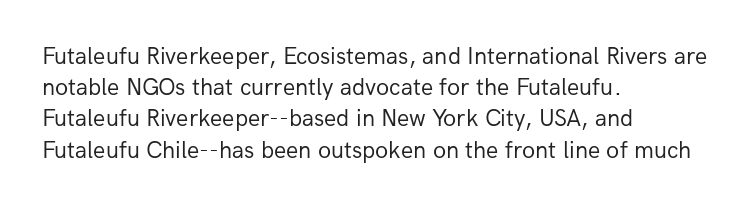
The ragged edge is on the right, which tells us the setting is flush left. The passage shown is not underscored anywhere. These lines were composed using upright roman letters. This sample uses plain, unmodified letter spacing. Reading down the column, the eye jumps a familiar distance to each next line.
